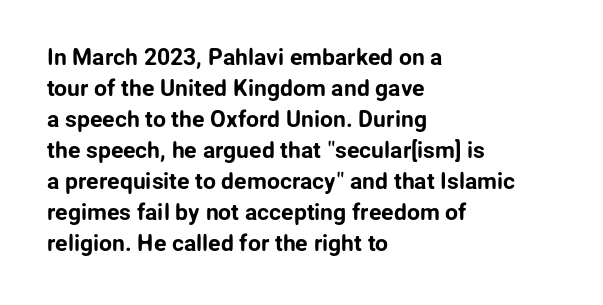
{"italic": "no", "underline": "no", "align": "left", "line_spacing": "normal", "line_spacing_ratio": 1.35, "letter_spacing": "normal", "letter_spacing_em": 0.0, "glyph_px": 23}
